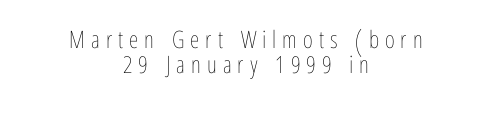
Alignment: centered. Every character sits straight up, as roman type does. Descender tails drop into unmarked territory. The strokes are not fattened; the text isn't bold.
